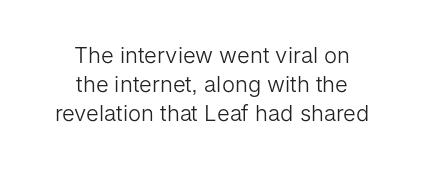
The passage is arranged like a title page — every line centered. Tall strokes in this sample are plumb rather than angled. The line-height multiplier appears to be the usual default. Observe the ordinary spacing: letters are neighbours, not strangers. Counters stay open thanks to moderate or lighter strokes. Has an underline been added? It has not.
